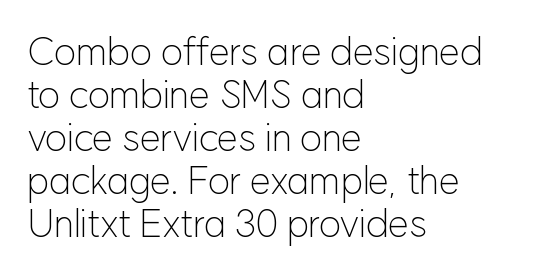
Q: Is the text bold? A: No.
Q: Is the text italic (slanted)? A: No, it is upright.
Q: Is the typeface a serif or a sans-serif typeface? A: Sans-serif.
Q: Is the text underlined? A: No.
Q: How is the paragraph aligned? A: Left-aligned.
Q: Is the spacing between letters normal or unusually wide? A: Normal.
Q: Is the spacing between lines tight, normal or loose? A: Tight.
Q: Width (condensed, normal, or wide)? A: Normal.
Q: Stroke contrast? A: Low.
Q: x-height? A: Medium.
Q: Monospaced? A: No.
